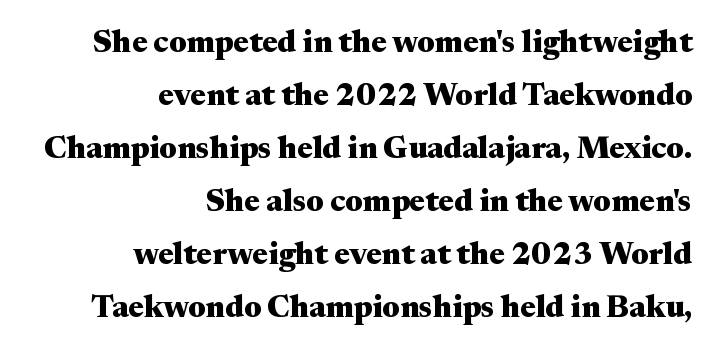
Are there feet on the stems? There are — it's a serif. The text block is weighted toward the right margin, trailing off unevenly leftward. Descenders are the only things crossing below the line. Varying glyph widths throughout — classic text-font behaviour. Its strokes are broad and dark, the hallmark of bold type. In terms of letterspacing, this is plain default setting.
